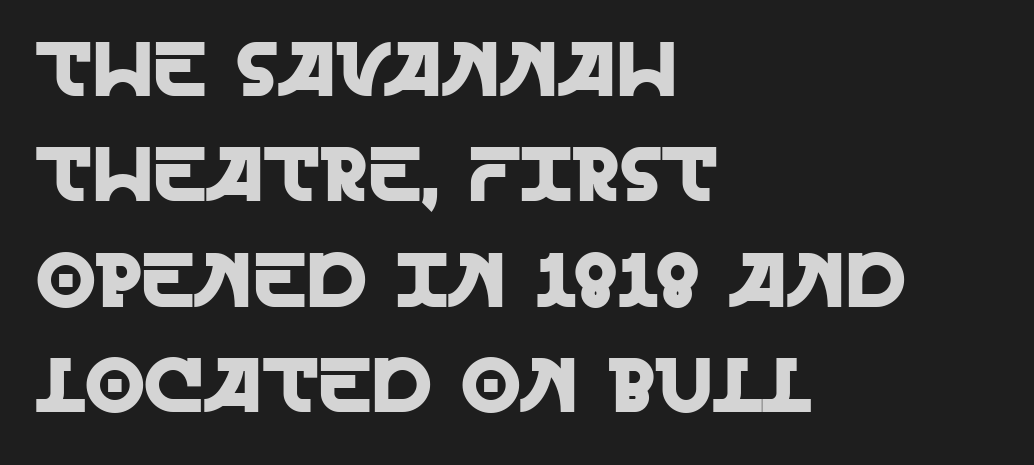
{"serif": "no", "italic": "no", "width": "normal", "x_height": "large", "monospaced": "no", "underline": "no", "align": "left", "line_spacing": "normal", "line_spacing_ratio": 1.37, "letter_spacing": "normal", "letter_spacing_em": 0.0, "glyph_px": 77}
